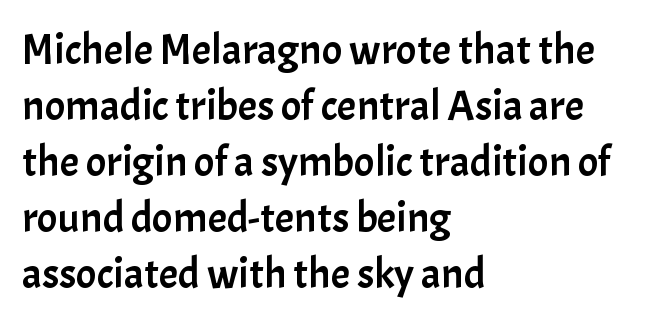
The image shows 43 px sans-serif type, upright; set left-aligned, normal line spacing (1.3x), normal letter spacing, not underlined; low stroke contrast and a medium x-height.
